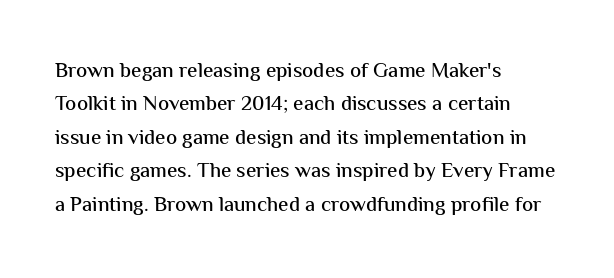
Nobody drew a line under any word here. A student would call this left alignment; a typographer would say flush left, rag right. Rendered with straight, roman letterforms. In terms of leading, this rendering sits right in the middle. Characters follow at the spacing the type designer built in.
